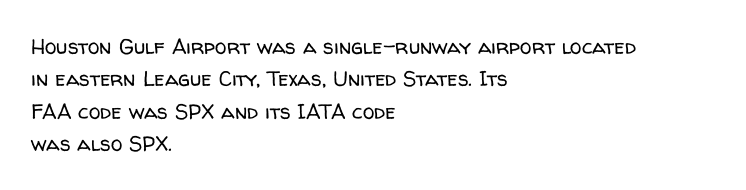
Words float on clear page, feet unadorned. Letters have the restrained weight of plain body copy at most. Horizontal alignment here is leftward, the default for most running prose. Whoever set this chose a conventional vertical rhythm. This sample uses an upright cut, with every glyph sitting square on the baseline.
